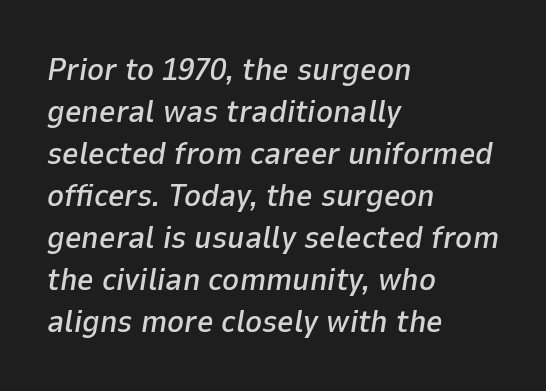
Q: Is the text italic (slanted)? A: Yes, it leans right by about 9 degrees.
Q: Is the text underlined? A: No.
Q: How is the paragraph aligned? A: Left-aligned.
Q: Is the spacing between letters normal or unusually wide? A: Normal.
Q: Is the spacing between lines tight, normal or loose? A: Normal.
Q: Width (condensed, normal, or wide)? A: Normal.
Q: Stroke contrast? A: Low.
Q: x-height? A: Medium.
Q: Monospaced? A: No.
